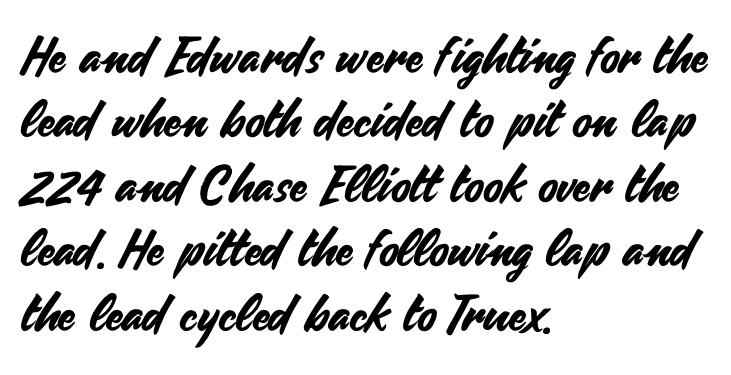
The image shows 50 px sans-serif type; set left-aligned, normal line spacing (1.29x), normal letter spacing, not underlined; medium stroke contrast and a small x-height.
